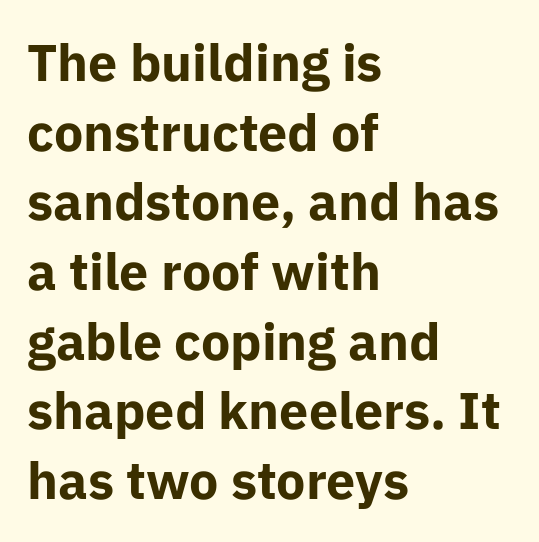
{"serif": "no", "italic": "no", "bold": "yes", "weight": "bold", "width": "normal", "stroke_contrast": "low", "x_height": "medium", "monospaced": "no", "underline": "no", "align": "left", "line_spacing": "normal", "line_spacing_ratio": 1.34, "letter_spacing": "normal", "letter_spacing_em": 0.0, "glyph_px": 52}
